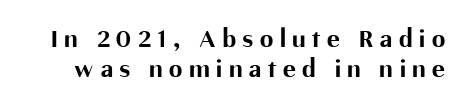
{"italic": "no", "bold": "yes", "underline": "no", "line_spacing": "tight", "line_spacing_ratio": 1.1, "letter_spacing": "wide", "letter_spacing_em": 0.24, "glyph_px": 27}
